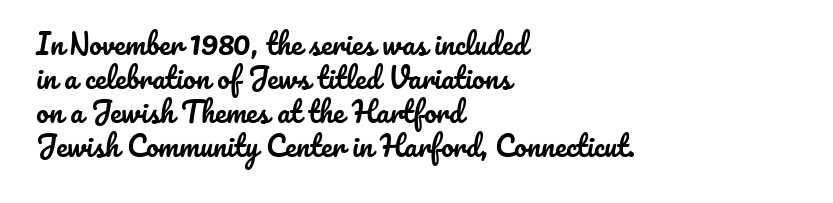
The paragraph shown leans on its left margin. These lines are rendered in a variable-pitch font. Short note: letters normally spaced. Beneath every word, the page is bare.
